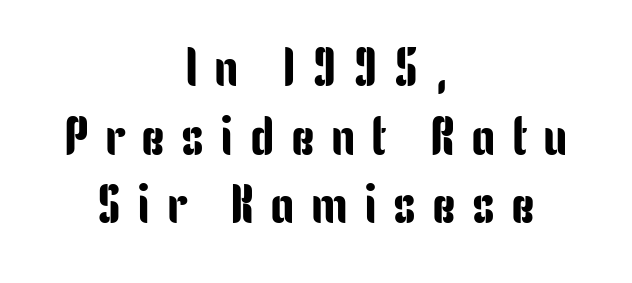
Q: Is the text italic (slanted)? A: No, it is upright.
Q: Is the typeface a serif or a sans-serif typeface? A: Sans-serif.
Q: Is the text underlined? A: No.
Q: How is the paragraph aligned? A: Centered.
Q: Is the spacing between letters normal or unusually wide? A: Unusually wide.
Q: Is the spacing between lines tight, normal or loose? A: Normal.
Q: Width (condensed, normal, or wide)? A: Condensed.
Q: Stroke contrast? A: Low.
Q: x-height? A: Medium.
Q: Monospaced? A: No.
